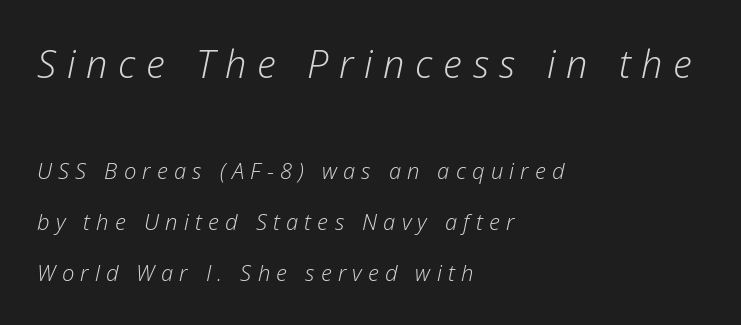
Q: Is the text bold? A: No.
Q: Is the text italic (slanted)? A: Yes, it leans right by about 12 degrees.
Q: Is the text underlined? A: No.
Q: How is the paragraph aligned? A: Left-aligned.
Q: Is the spacing between letters normal or unusually wide? A: Unusually wide.
Q: Is the spacing between lines tight, normal or loose? A: Loose.
Q: Which block of text is set in a larger size, the first (top) or the second (bottom)? A: The first (top) one.
Q: Width (condensed, normal, or wide)? A: Normal.
Q: Stroke contrast? A: Low.
Q: x-height? A: Medium.
Q: Monospaced? A: No.
